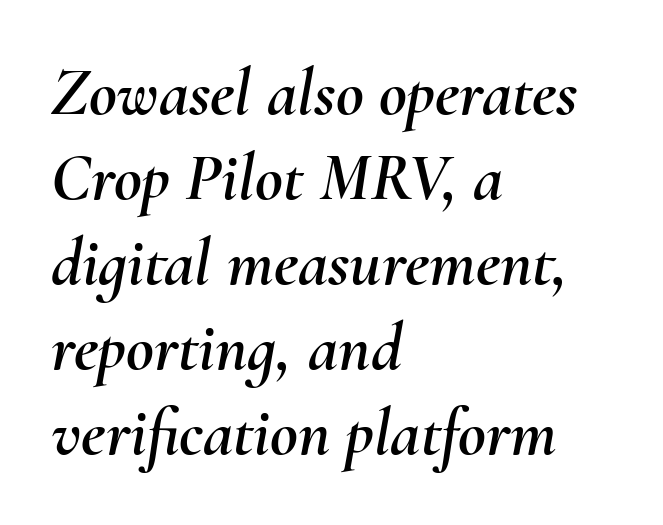
Q: Is the text italic (slanted)? A: Yes, it leans right by about 10 degrees.
Q: Is the text underlined? A: No.
Q: How is the paragraph aligned? A: Left-aligned.
Q: Is the spacing between letters normal or unusually wide? A: Normal.
Q: Is the spacing between lines tight, normal or loose? A: Normal.
Q: Width (condensed, normal, or wide)? A: Normal.
Q: Stroke contrast? A: Medium.
Q: x-height? A: Small.
Q: Monospaced? A: No.
